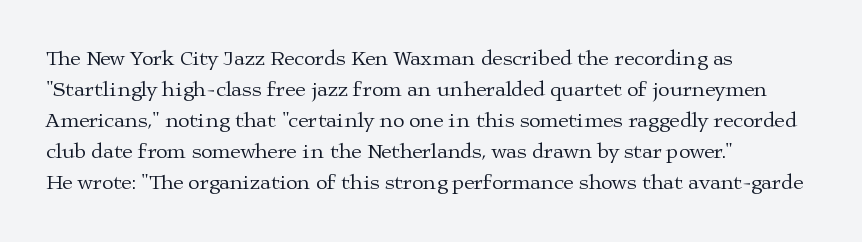
No chunkiness to these letters — they're not bold. The area under the type is left untouched. This rendering uses left alignment, leaving the right contour irregular. The font's upright variant was chosen for this text. Compared with typical body copy, the letter spacing here is the same.
